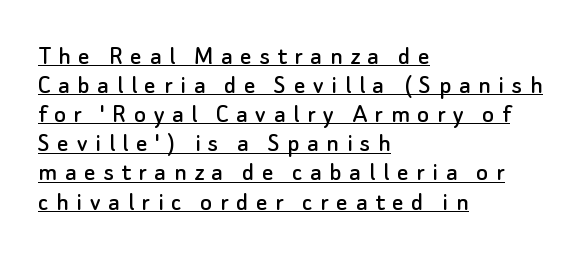
The image shows 28 px sans-serif type, upright; set left-aligned, tight line spacing (1.04x), unusually wide letter spacing (+0.27 em), underlined; low stroke contrast and a small x-height.
